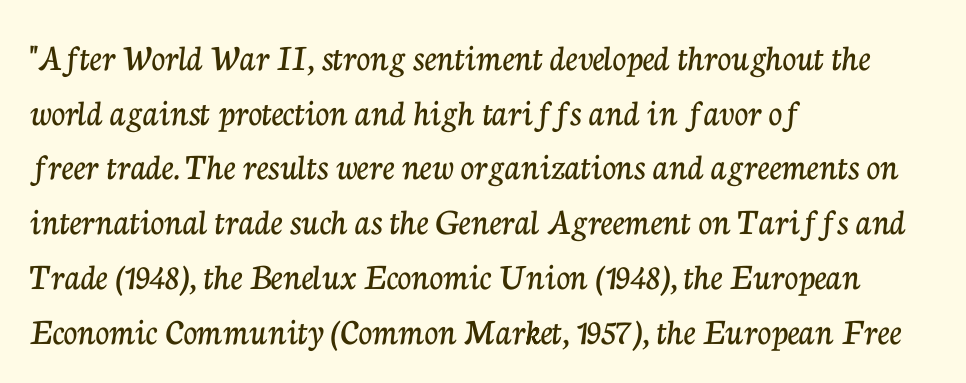
{"serif": "yes", "width": "normal", "stroke_contrast": "low", "x_height": "medium", "monospaced": "no", "underline": "no", "align": "left", "line_spacing": "normal", "line_spacing_ratio": 1.44, "letter_spacing": "normal", "letter_spacing_em": 0.0, "glyph_px": 38}
